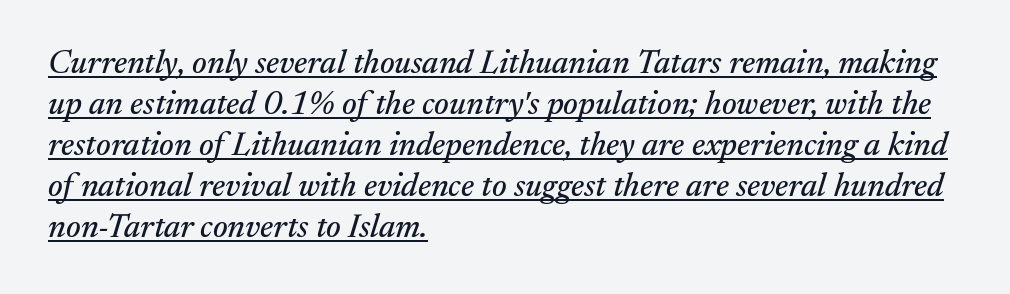
Which margin do the lines hug? The left one — the right edge is uneven. Slanted lettering throughout. The tracking reads as untouched default to a designer's eye. These lines are rendered in a variable-pitch font. Has an underline been added? It has.
